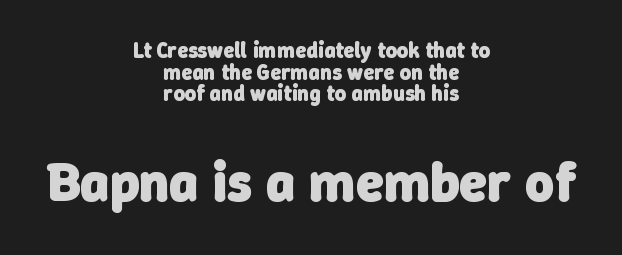
Q: Is the text bold? A: Yes.
Q: Is the typeface a serif or a sans-serif typeface? A: Sans-serif.
Q: Is the text underlined? A: No.
Q: How is the paragraph aligned? A: Centered.
Q: Is the spacing between letters normal or unusually wide? A: Normal.
Q: Is the spacing between lines tight, normal or loose? A: Tight.
Q: Which block of text is set in a larger size, the first (top) or the second (bottom)? A: The second (bottom) one.
Q: Width (condensed, normal, or wide)? A: Normal.
Q: Stroke contrast? A: Low.
Q: x-height? A: Medium.
Q: Monospaced? A: No.
